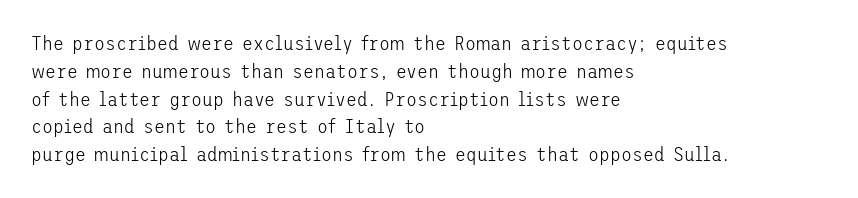
{"italic": "no", "bold": "no", "underline": "no", "align": "left", "line_spacing": "normal", "line_spacing_ratio": 1.39, "letter_spacing": "normal", "letter_spacing_em": 0.0, "glyph_px": 20}
